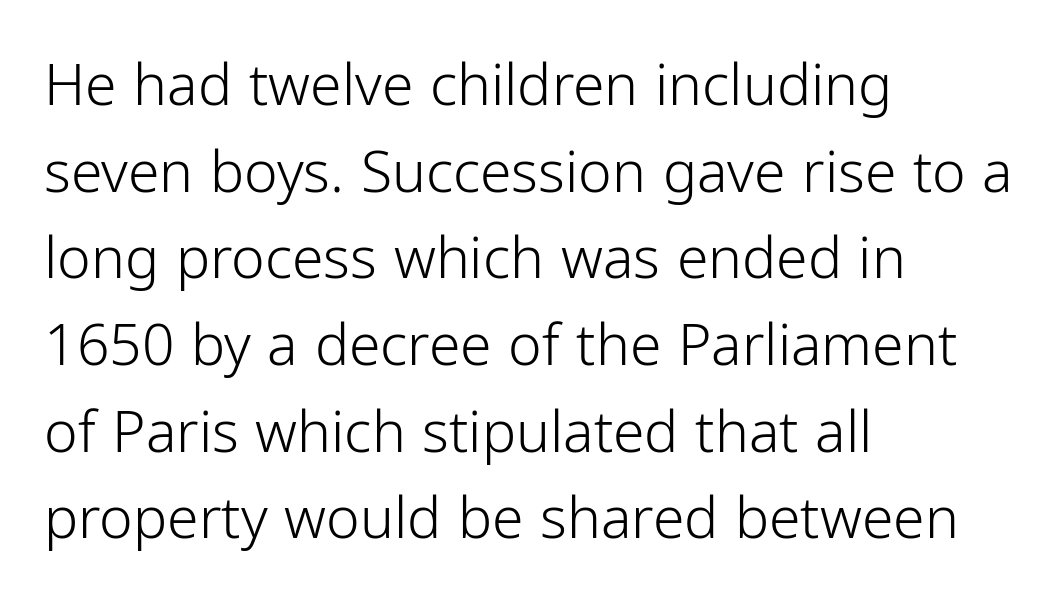
Leading: standard. A light-to-regular cut is what we see here. The letters advance in unequal steps, a hallmark of proportional type. Are there feet on the stems? There aren't — it's a sans. Does the lettering tilt? It doesn't — this is upright. These lines keep a tight, regular rhythm from letter to letter.
